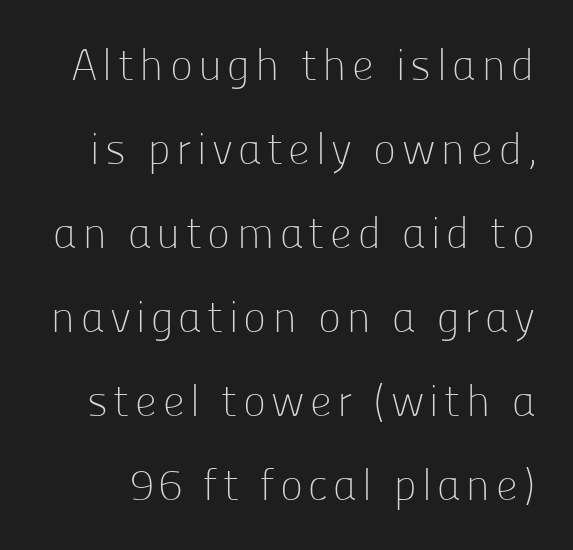
{"serif": "no", "italic": "no", "bold": "no", "weight": "light", "width": "normal", "stroke_contrast": "low", "x_height": "medium", "monospaced": "no", "underline": "no", "line_spacing": "loose", "line_spacing_ratio": 1.91, "glyph_px": 44}
